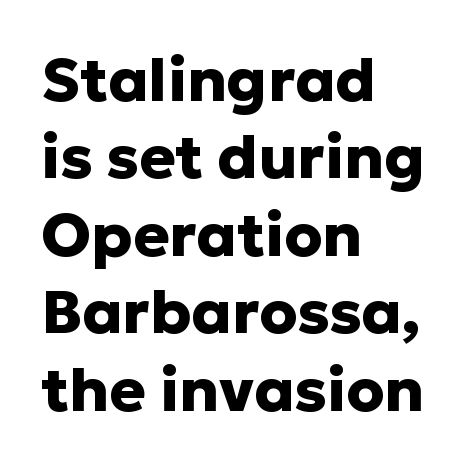
These lines sit exactly where default settings would place them. The gaps between neighbouring characters are ordinary and unremarkable. The text was rendered using a sans face with plain stroke endings. Plain, unruled lines of type. Spacing verdict: proportional, widths tailored to each character.
